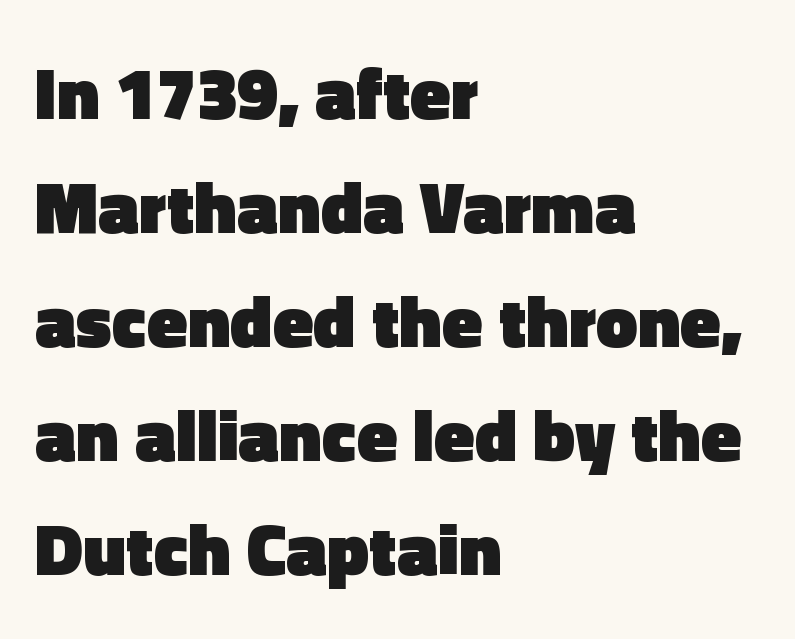
{"serif": "no", "italic": "no", "bold": "yes", "weight": "heavy", "width": "normal", "x_height": "medium", "monospaced": "no", "underline": "no", "align": "left", "line_spacing": "normal", "line_spacing_ratio": 1.54, "letter_spacing": "normal", "letter_spacing_em": 0.0, "glyph_px": 74}
